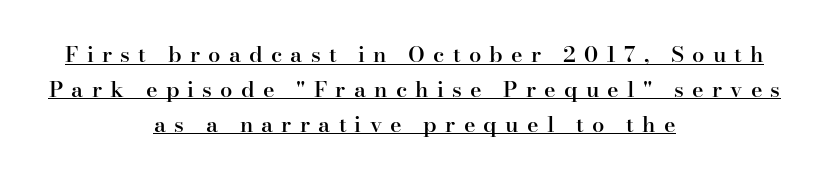
{"italic": "no", "bold": "semi", "underline": "yes", "align": "center", "line_spacing": "normal", "line_spacing_ratio": 1.59, "letter_spacing": "wide", "letter_spacing_em": 0.37, "glyph_px": 22}
